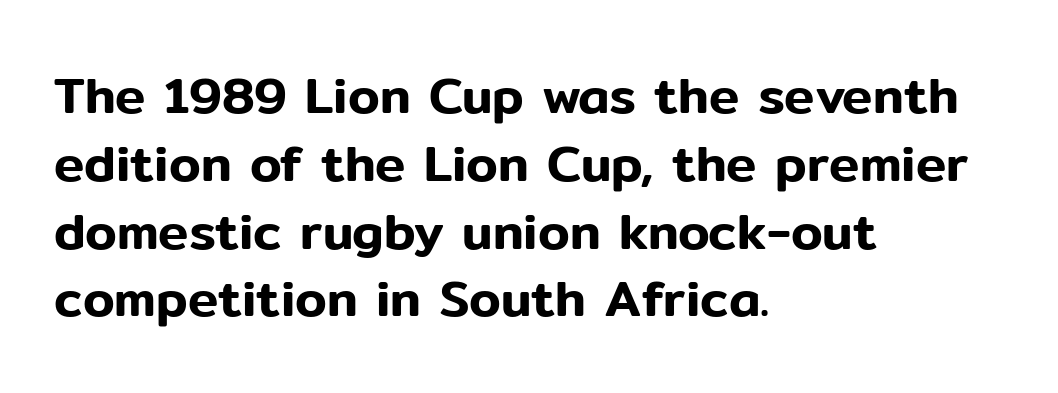
{"serif": "no", "italic": "no", "width": "normal", "stroke_contrast": "low", "x_height": "medium", "monospaced": "no", "underline": "no", "align": "left", "line_spacing": "normal", "line_spacing_ratio": 1.33, "letter_spacing": "normal", "letter_spacing_em": 0.0, "glyph_px": 51}
